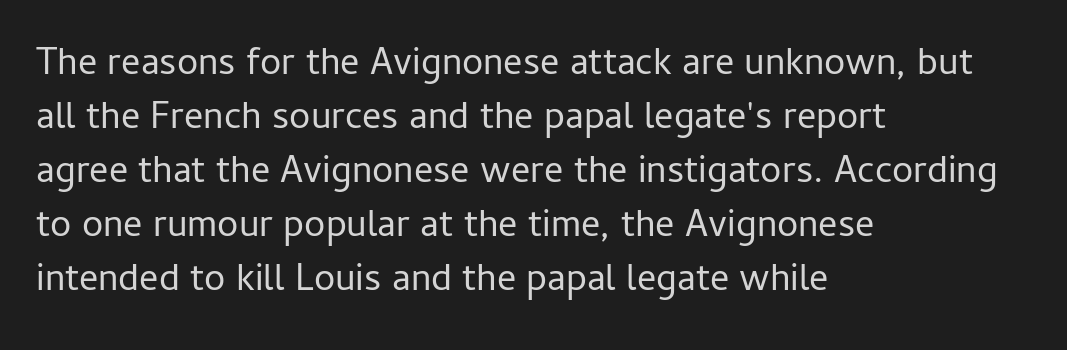
The image shows 38 px regular-weight sans-serif type, upright; set left-aligned, normal line spacing (1.42x), normal letter spacing, not underlined; low stroke contrast and a medium x-height.
